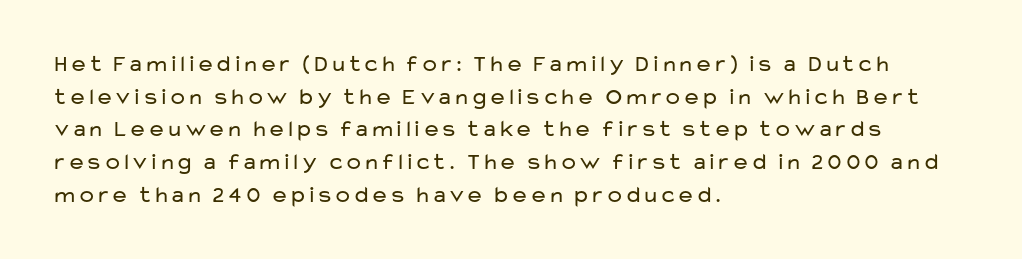
Characters follow at the spacing the type designer built in. The letterforms sit at book weight or below. Rendered with straight, roman letterforms. The rows are spaced the way most documents space them. The strip under each line holds only bare page.
